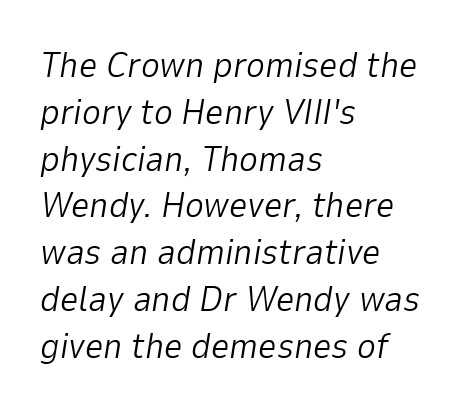
The image shows 36 px light type, italic (leaning right); set left-aligned, normal line spacing (1.3x), normal letter spacing, not underlined; low stroke contrast and a medium x-height.
